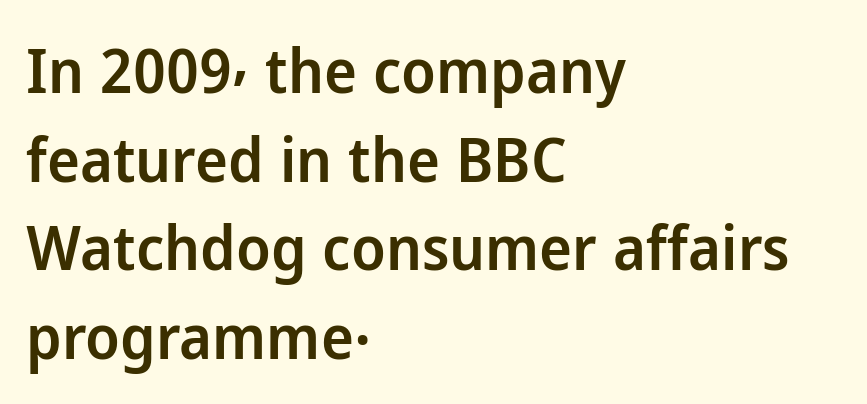
The image shows 62 px semibold sans-serif type, upright; set left-aligned, normal line spacing (1.43x), normal letter spacing, not underlined; low stroke contrast and a medium x-height.
